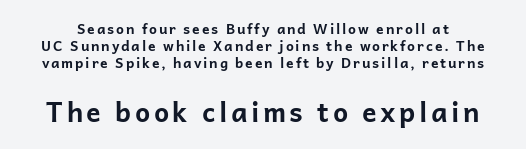
This is roman type, the default non-slanted kind. Plenty of ink on the page — the face is bold. The lower block of text is set noticeably larger than the block above it. This rendering features lettering with no underline.
